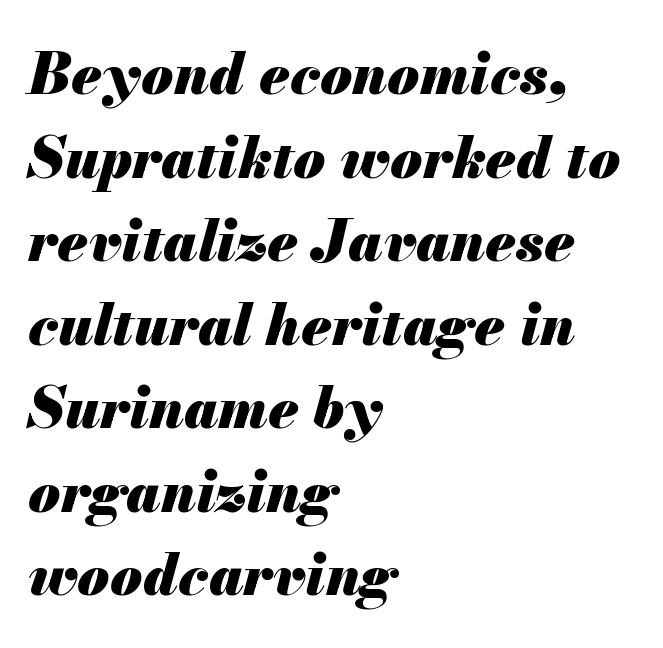
These lines are rendered in a variable-pitch font. Words float on clear page, feet unadorned. The specimen reads as italic at a glance. One-word summary of the alignment: left.
